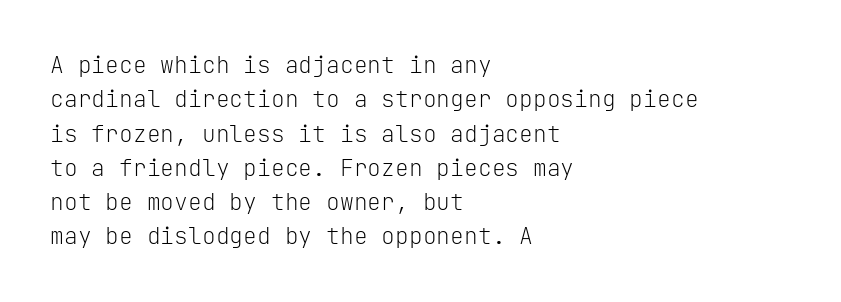
The vertical gap from one line to the next is medium. These lines were composed using upright roman letters. Horizontal alignment here is leftward, the default for most running prose. The gaps between neighbouring characters are ordinary and unremarkable. Weight: regular or lighter.
